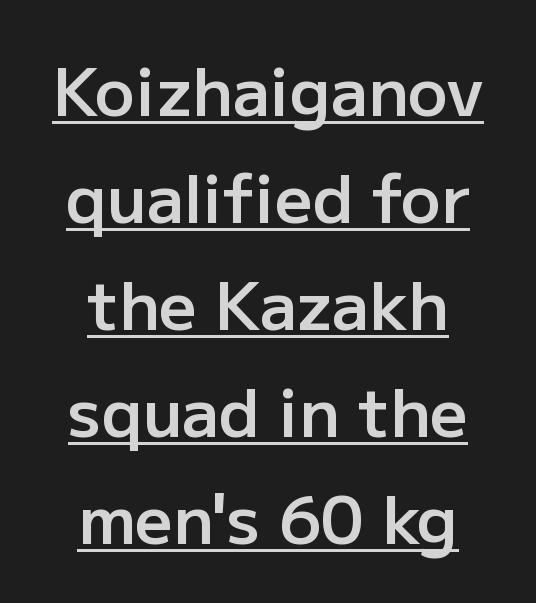
The image shows 66 px semibold sans-serif type, upright; set centered, normal line spacing (1.62x), normal letter spacing, underlined; low stroke contrast and a medium x-height.
